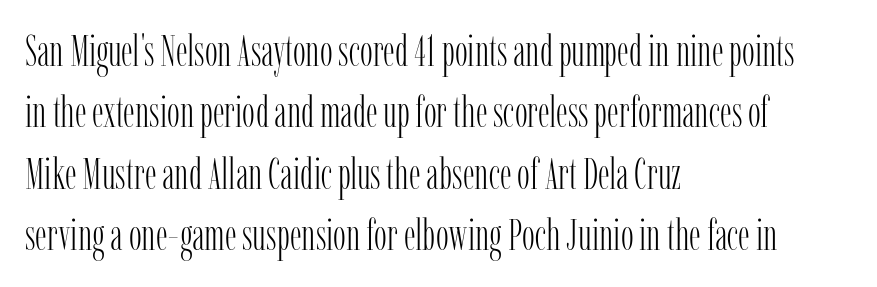
{"serif": "yes", "italic": "no", "bold": "no", "weight": "light", "width": "condensed", "stroke_contrast": "low", "x_height": "medium", "monospaced": "no", "underline": "no", "align": "left", "line_spacing": "normal", "line_spacing_ratio": 1.43, "letter_spacing": "normal", "letter_spacing_em": 0.0, "glyph_px": 43}
